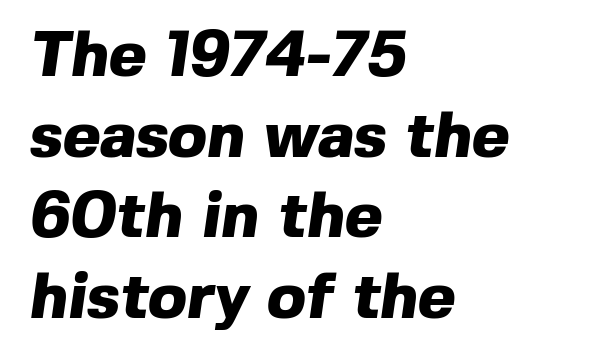
A typesetter would call this proportional, since set widths differ per character. These lines are set flush left with a ragged right edge. Grotesque or geometric, the face here clearly has no serifs. Compared with typical body copy, the letter spacing here is the same. Has an underline been added? It has not. One glance says typical: line gaps are just what's usual.
